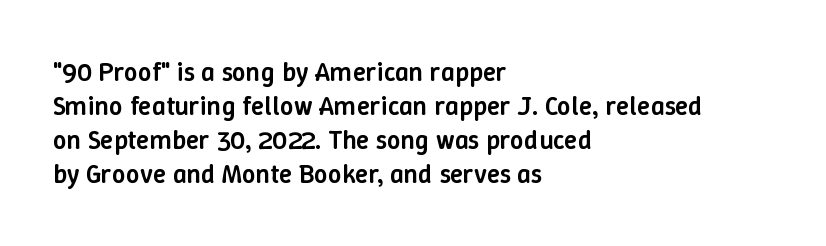
{"italic": "no", "bold": "semi", "underline": "no", "align": "left", "line_spacing": "normal", "line_spacing_ratio": 1.26, "letter_spacing": "normal", "letter_spacing_em": 0.0, "glyph_px": 27}
